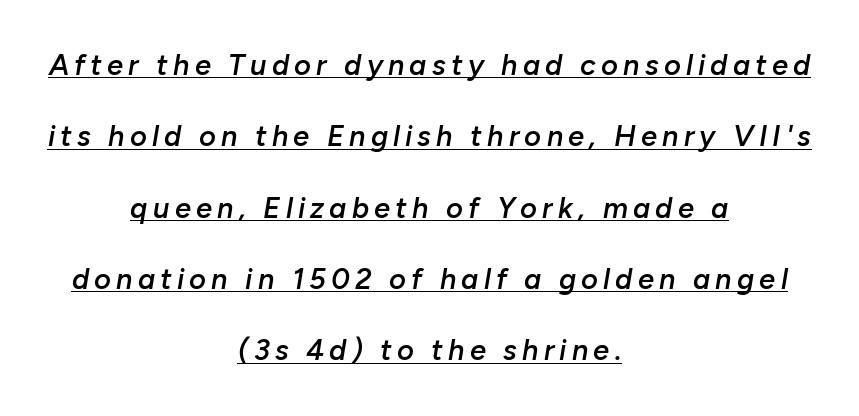
{"italic": "yes", "lean": "right", "slant_degrees": 10, "bold": "semi", "weight": "semibold", "width": "normal", "stroke_contrast": "low", "x_height": "medium", "monospaced": "no", "underline": "yes", "align": "center", "line_spacing": "loose", "line_spacing_ratio": 2.46, "glyph_px": 29}
